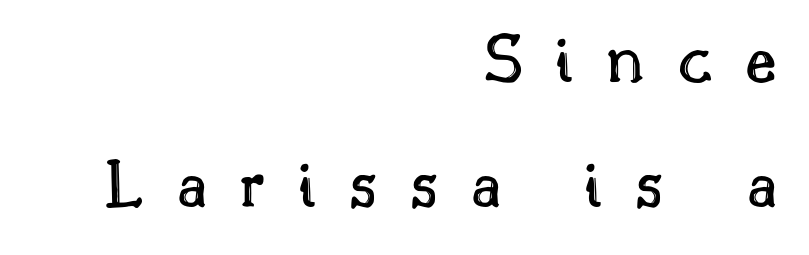
These lines stack with their right ends in a neat column. Spacing between characters has been opened up far beyond the box default. These lines are rendered in a variable-pitch font. The string is rendered with underlining switched off.
